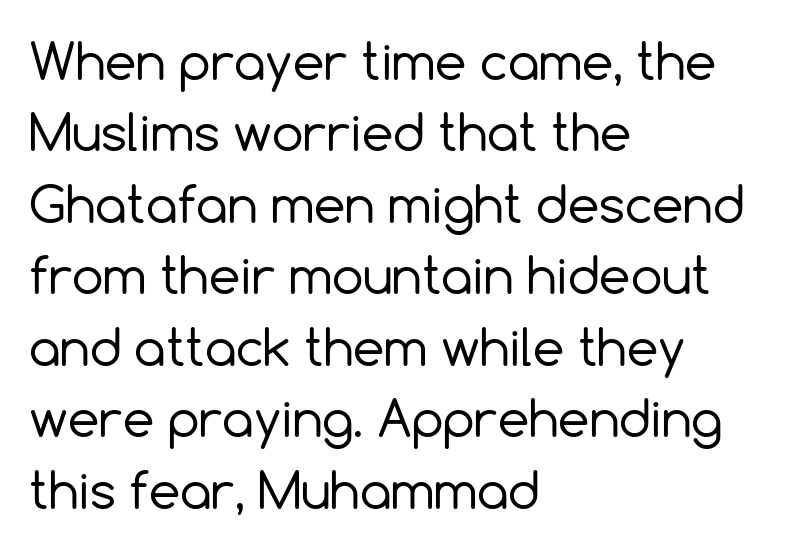
The face used here is proportionally spaced, like ordinary book or web type. Descender tails drop into unmarked territory. Do the letters lean? They stand straight. Bold? No — there's no thickening of the strokes. Does extra space separate the letters? No, they use regular spacing.
